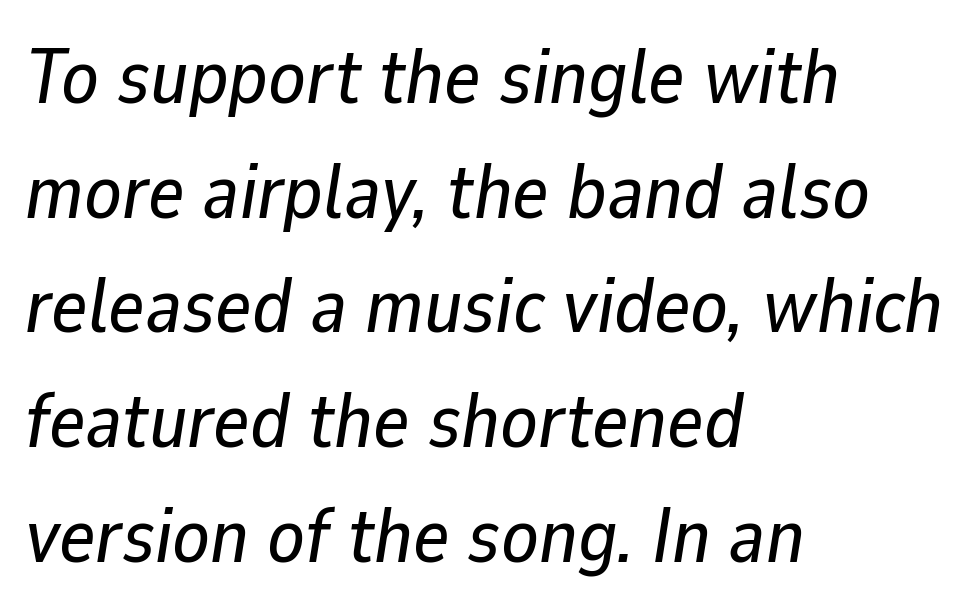
The image shows 77 px text type, italic (leaning right); set left-aligned, normal line spacing (1.49x), normal letter spacing, not underlined; low stroke contrast and a medium x-height.
